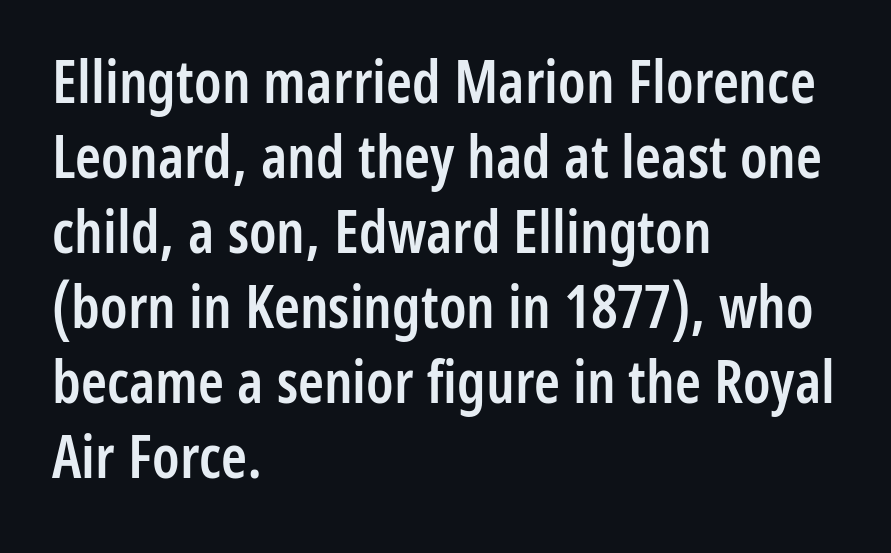
Each new line begins a customary step beneath the previous one. These lines keep a tight, regular rhythm from letter to letter. Strokes here are thickened, but only to semibold level. The glyphs are unaccompanied by any horizontal stroke below them. Every stem runs plumb, perpendicular to the baseline.
